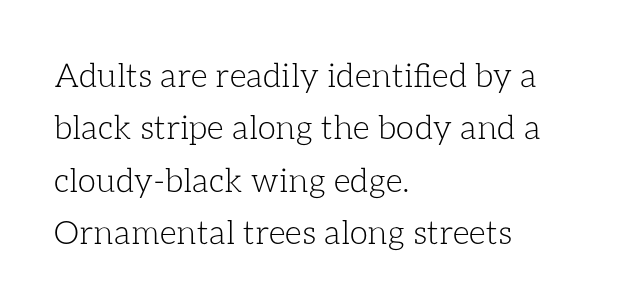
The image shows 33 px light type, upright; set left-aligned, normal line spacing (1.59x), normal letter spacing, not underlined; low stroke contrast and a medium x-height.
